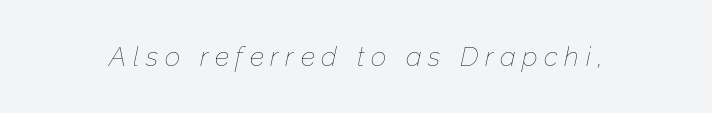
Is the type slanted? Yes — the strokes lean at a clear angle. The letterforms stand isolated, each surrounded by extra space. Words float on clear page, feet unadorned. Stem width sits at or under what a default text font uses.
